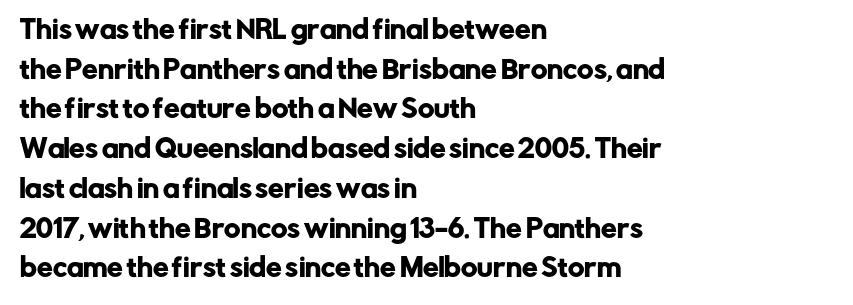
The image shows 25 px text type, upright; set left-aligned, normal line spacing (1.59x), normal letter spacing, not underlined.
